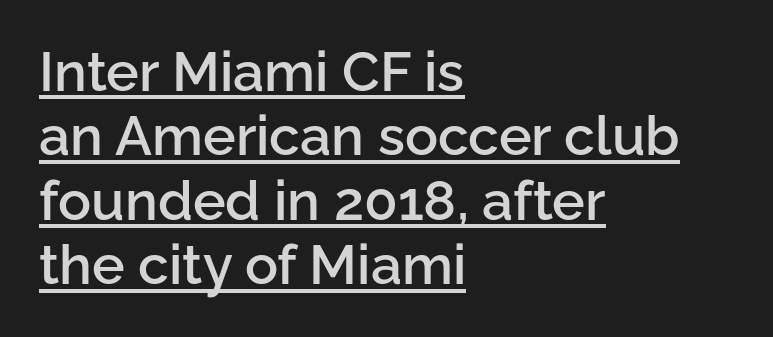
In terms of posture, this sample is upright. Where is the straight margin? On the left. Does the weight exceed regular? Yes, but only to semibold. The tracking reads as untouched default to a designer's eye. Nope, no serifs anywhere on these letters. Character widths vary here, with narrow letters taking less room than wide ones.
